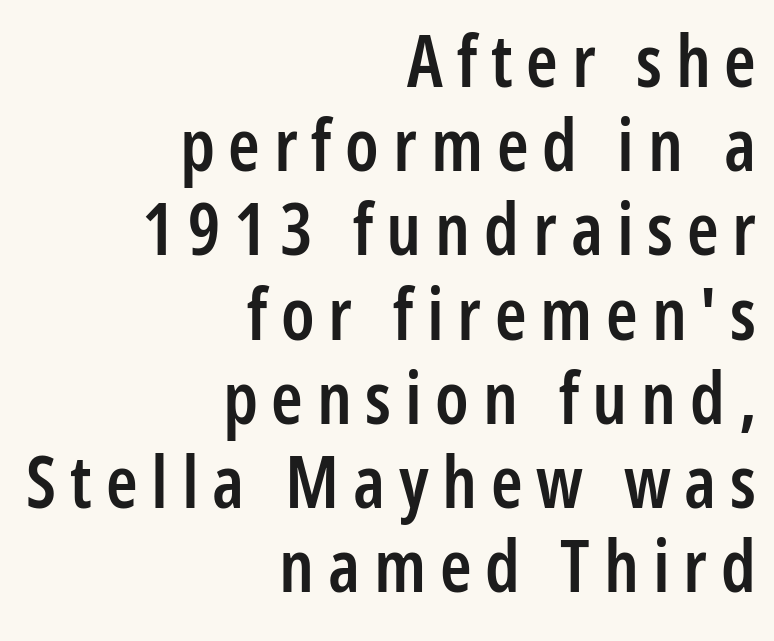
{"serif": "no", "italic": "no", "bold": "semi", "weight": "semibold", "width": "condensed", "stroke_contrast": "low", "x_height": "medium", "monospaced": "no", "underline": "no", "align": "right", "line_spacing_ratio": 1.17, "glyph_px": 72}
